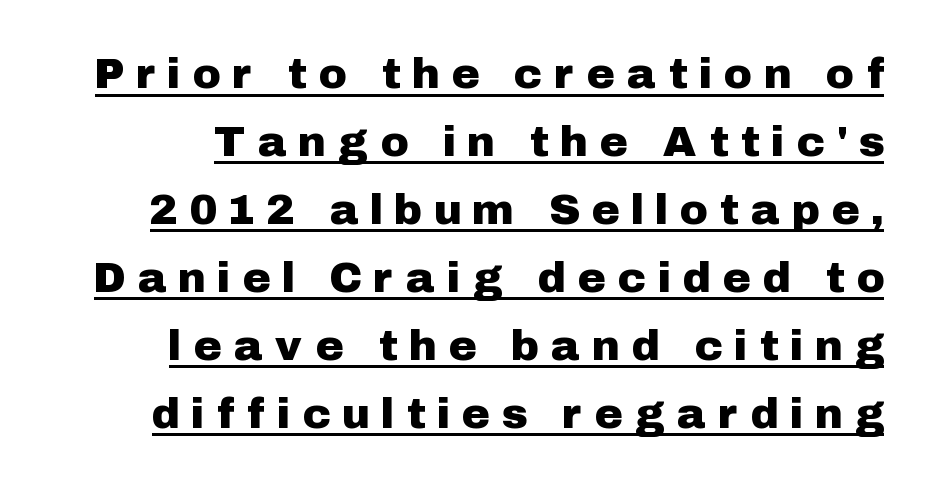
The image shows 43 px sans-serif type, upright; set normal line spacing (1.58x), unusually wide letter spacing (+0.33 em), underlined; low stroke contrast and a medium x-height.
